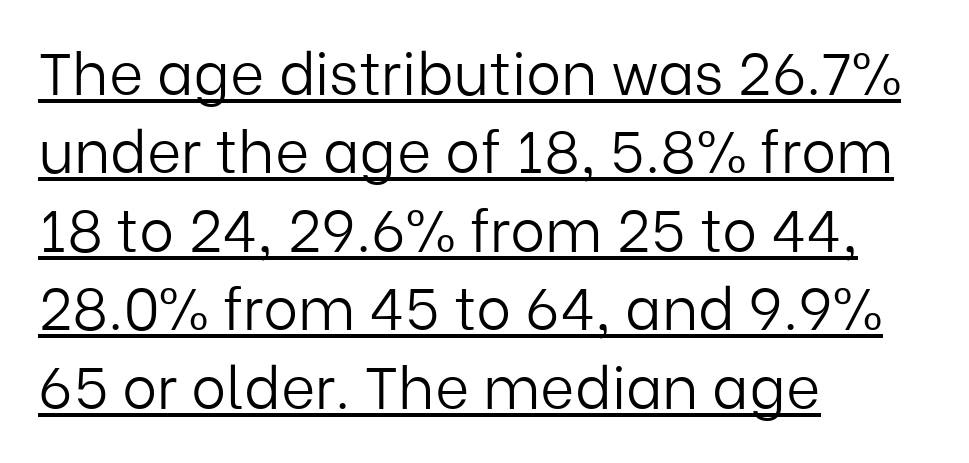
{"serif": "no", "italic": "no", "bold": "no", "weight": "light", "width": "normal", "stroke_contrast": "low", "x_height": "medium", "monospaced": "no", "underline": "yes", "align": "left", "line_spacing": "normal", "line_spacing_ratio": 1.33, "letter_spacing": "normal", "letter_spacing_em": 0.0, "glyph_px": 59}
